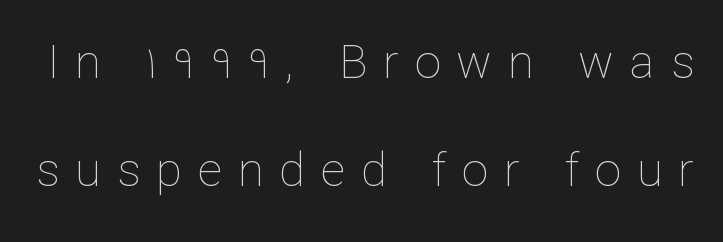
The image shows 47 px thin type, upright; set loose line spacing (2.3x), unusually wide letter spacing (+0.34 em), not underlined; low stroke contrast and a medium x-height.
